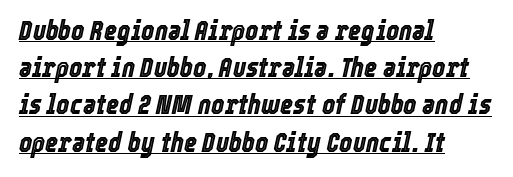
{"italic": "yes", "lean": "right", "slant_degrees": 12, "width": "condensed", "x_height": "medium", "monospaced": "no", "underline": "yes", "align": "left", "line_spacing": "normal", "line_spacing_ratio": 1.33, "letter_spacing": "normal", "letter_spacing_em": 0.0, "glyph_px": 28}
